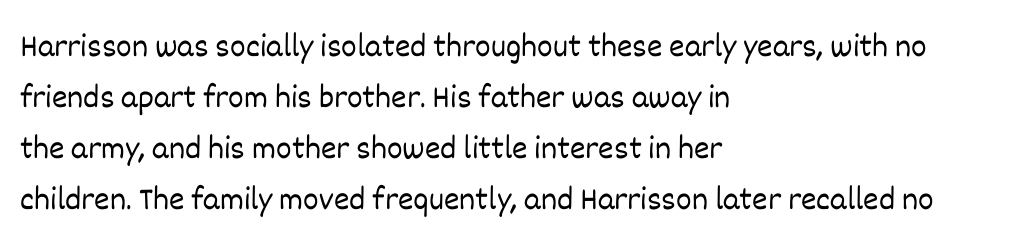
{"italic": "no", "bold": "no", "weight": "light", "width": "normal", "stroke_contrast": "low", "x_height": "large", "monospaced": "no", "underline": "no", "align": "left", "line_spacing": "normal", "line_spacing_ratio": 1.55, "letter_spacing": "normal", "letter_spacing_em": 0.0, "glyph_px": 33}
